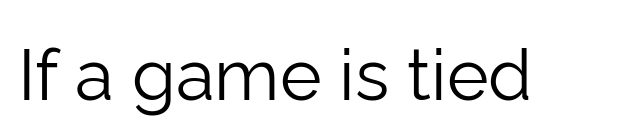
The image shows 71 px light sans-serif type, upright; set normal letter spacing, not underlined; low stroke contrast and a medium x-height.
